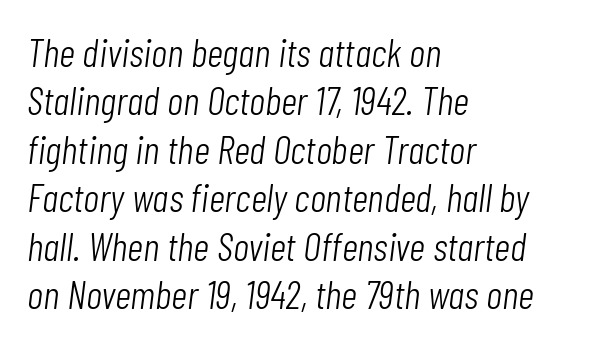
This sample has the flowing, uneven cadence of proportional lettering. Descenders hang freely into open space. Short and long lines alike share a common starting point at left. No letter is thick-stroked: the sample isn't bold. The specimen reads as italic at a glance. These lines keep a tight, regular rhythm from letter to letter.
